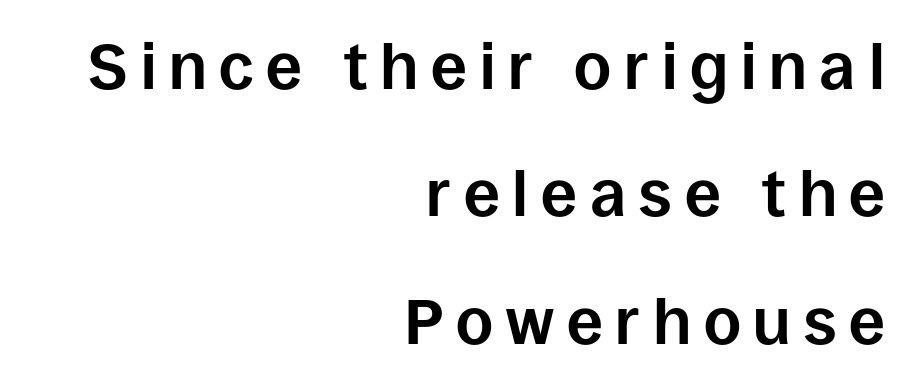
{"serif": "no", "italic": "no", "bold": "yes", "weight": "bold", "width": "normal", "stroke_contrast": "low", "x_height": "large", "monospaced": "no", "underline": "no", "align": "right", "line_spacing": "loose", "line_spacing_ratio": 1.99, "letter_spacing": "wide", "letter_spacing_em": 0.2, "glyph_px": 64}
